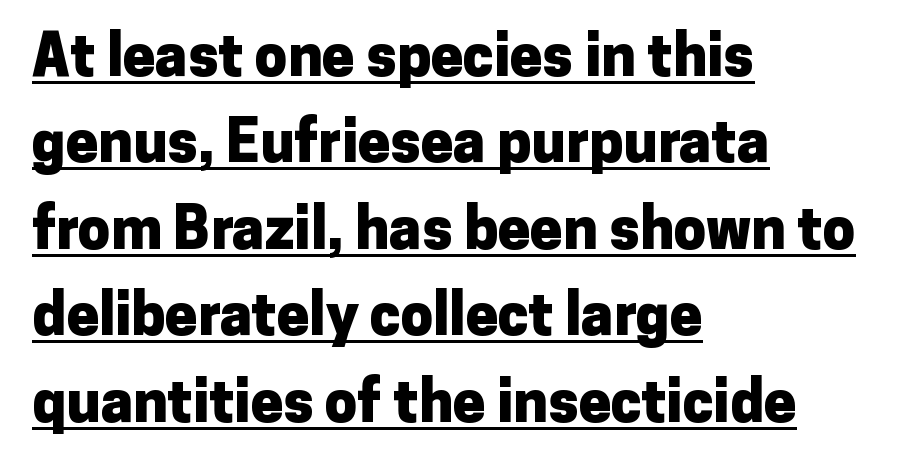
The image shows 58 px heavy sans-serif type, upright; set left-aligned, normal line spacing (1.49x), normal letter spacing, underlined; low stroke contrast and a medium x-height.
